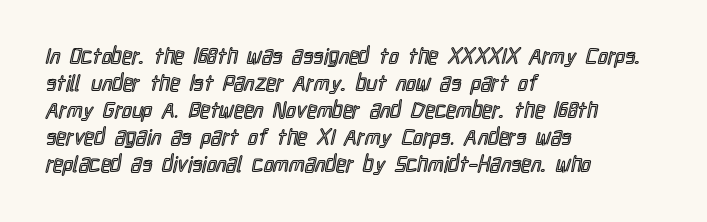
{"underline": "no", "align": "left", "line_spacing_ratio": 1.23, "letter_spacing": "normal", "letter_spacing_em": 0.0, "glyph_px": 22}
